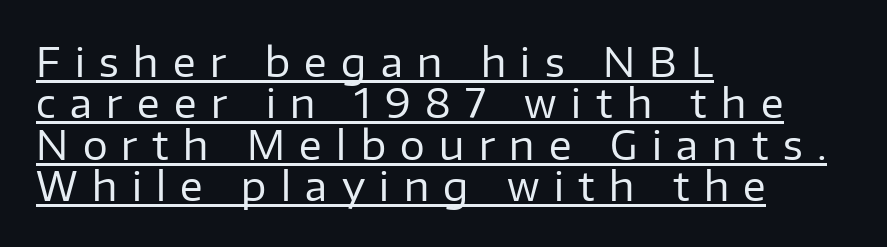
{"serif": "no", "italic": "no", "bold": "no", "weight": "regular", "width": "normal", "stroke_contrast": "low", "x_height": "medium", "monospaced": "no", "underline": "yes", "align": "left", "line_spacing": "tight", "line_spacing_ratio": 1.06, "letter_spacing": "wide", "letter_spacing_em": 0.37, "glyph_px": 39}
